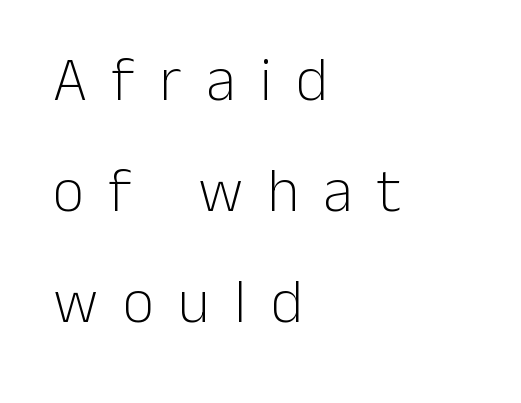
{"serif": "no", "italic": "no", "bold": "no", "weight": "light", "width": "normal", "stroke_contrast": "low", "x_height": "medium", "monospaced": "no", "underline": "no", "align": "left", "line_spacing_ratio": 1.79, "letter_spacing": "wide", "letter_spacing_em": 0.39, "glyph_px": 62}
